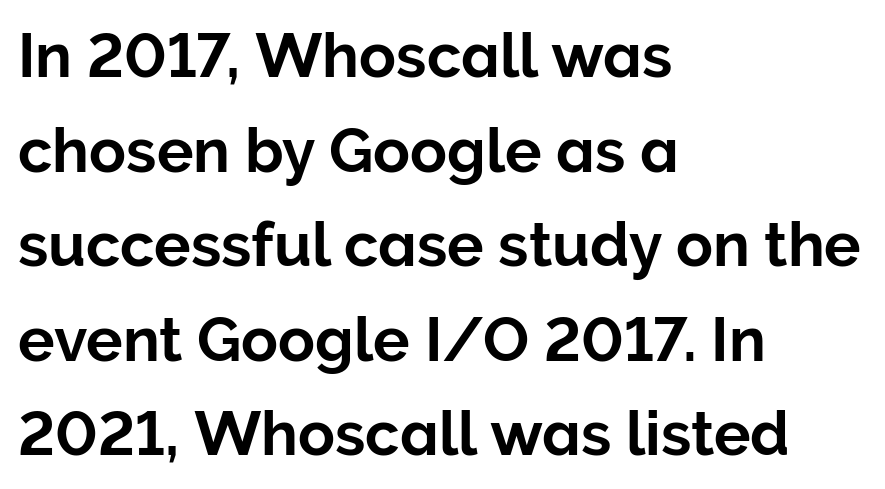
The image shows 61 px sans-serif type, upright; set left-aligned, normal line spacing (1.55x), normal letter spacing, not underlined; low stroke contrast and a medium x-height.
